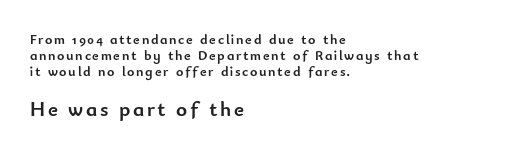
Q: Is the text bold? A: Yes.
Q: Is the text italic (slanted)? A: No, it is upright.
Q: Is the text underlined? A: No.
Q: How is the paragraph aligned? A: Left-aligned.
Q: Is the spacing between lines tight, normal or loose? A: Tight.
Q: Which block of text is set in a larger size, the first (top) or the second (bottom)? A: The second (bottom) one.
